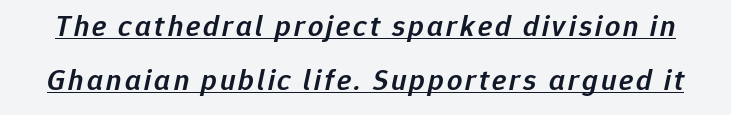
Q: Is the text bold? A: Semi-bold.
Q: Is the text italic (slanted)? A: Yes, it leans right by about 12 degrees.
Q: Is the text underlined? A: Yes.
Q: Width (condensed, normal, or wide)? A: Normal.
Q: Stroke contrast? A: Low.
Q: x-height? A: Medium.
Q: Monospaced? A: No.
